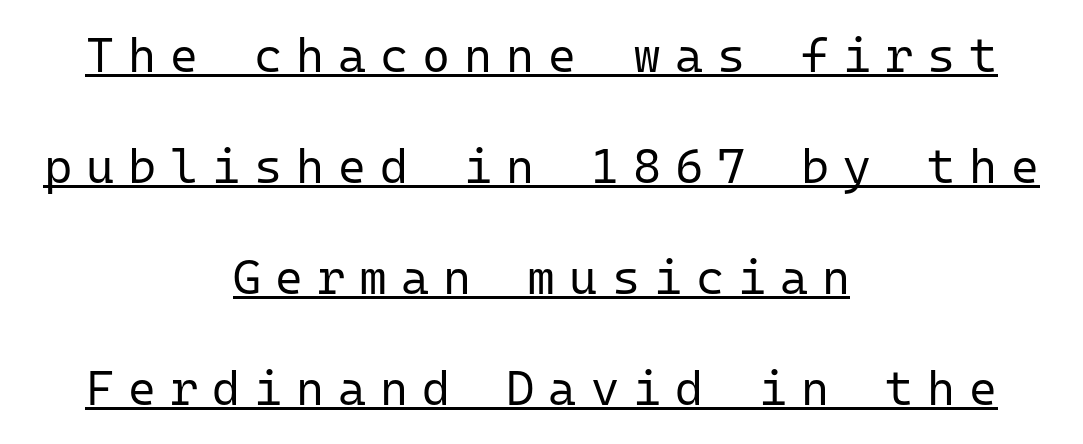
{"serif": "no", "italic": "no", "bold": "no", "weight": "regular", "width": "normal", "stroke_contrast": "low", "x_height": "medium", "monospaced": "yes", "underline": "yes", "align": "center", "line_spacing": "loose", "line_spacing_ratio": 2.31, "letter_spacing": "wide", "letter_spacing_em": 0.29, "glyph_px": 48}
